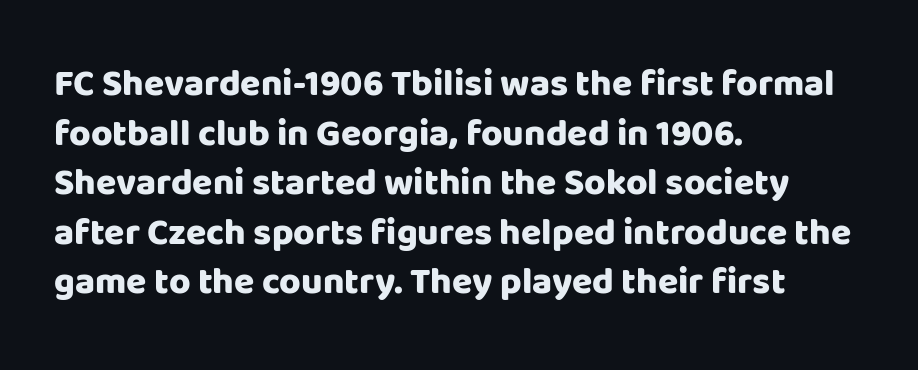
Q: Is the text bold? A: Yes.
Q: Is the text italic (slanted)? A: No, it is upright.
Q: Is the typeface a serif or a sans-serif typeface? A: Sans-serif.
Q: Is the text underlined? A: No.
Q: How is the paragraph aligned? A: Left-aligned.
Q: Is the spacing between letters normal or unusually wide? A: Normal.
Q: Is the spacing between lines tight, normal or loose? A: Normal.
Q: Width (condensed, normal, or wide)? A: Normal.
Q: Stroke contrast? A: Low.
Q: x-height? A: Large.
Q: Monospaced? A: No.
